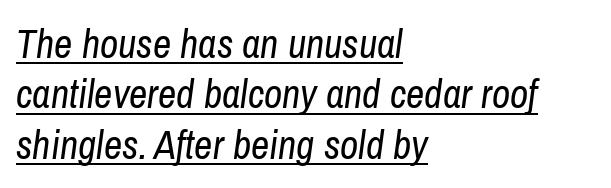
When letters slant like this, we call the style italic. Glance below the letters and you will spot a drawn line. The setting favours the left margin, as ordinary paragraphs usually do. The letters advance in unequal steps, a hallmark of proportional type. Is there much room between lines? A standard amount, neither cramped nor airy. Each word holds together tightly as a unit, with standard inter-letter gaps.
